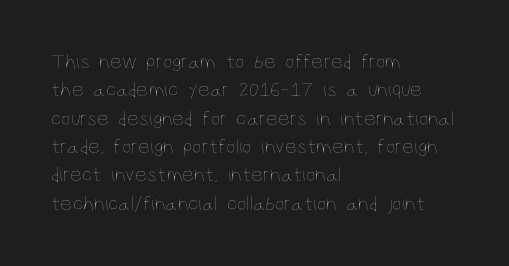
{"italic": "no", "bold": "no", "underline": "no", "align": "left", "line_spacing": "normal", "line_spacing_ratio": 1.35, "letter_spacing": "normal", "letter_spacing_em": 0.0, "glyph_px": 21}
